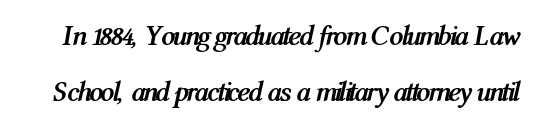
{"italic": "yes", "lean": "right", "slant_degrees": 12, "bold": "yes", "weight": "semibold", "width": "condensed", "stroke_contrast": "medium", "x_height": "medium", "monospaced": "no", "underline": "no", "line_spacing": "loose", "line_spacing_ratio": 2.01, "letter_spacing": "normal", "letter_spacing_em": 0.0, "glyph_px": 28}
